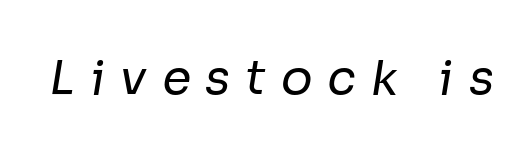
The image shows 47 px regular-weight sans-serif type; set unusually wide letter spacing (+0.32 em), not underlined; low stroke contrast and a medium x-height.
